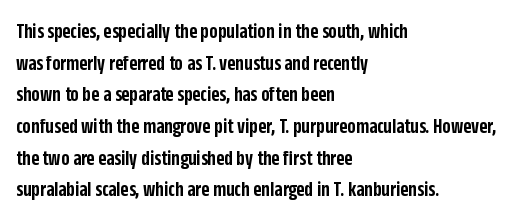
Q: Is the text bold? A: Semi-bold.
Q: Is the text italic (slanted)? A: No, it is upright.
Q: Is the text underlined? A: No.
Q: How is the paragraph aligned? A: Left-aligned.
Q: Is the spacing between letters normal or unusually wide? A: Normal.
Q: Is the spacing between lines tight, normal or loose? A: Normal.
